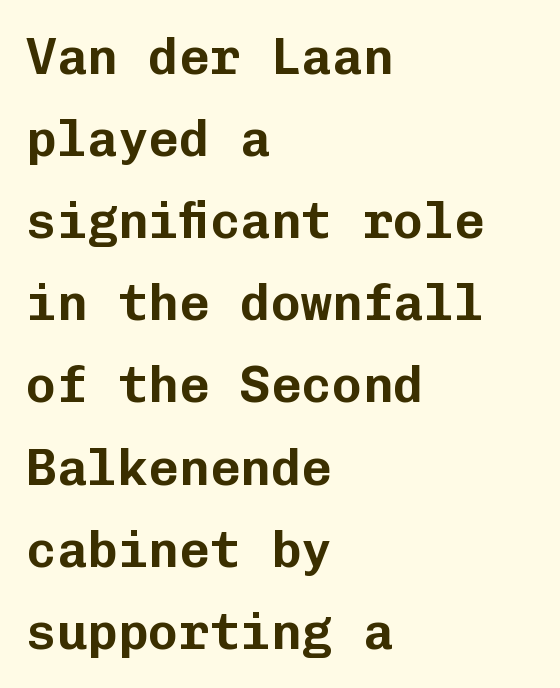
{"serif": "no", "italic": "no", "width": "normal", "stroke_contrast": "low", "x_height": "medium", "monospaced": "yes", "underline": "no", "align": "left", "line_spacing": "normal", "line_spacing_ratio": 1.61, "letter_spacing": "normal", "letter_spacing_em": 0.0, "glyph_px": 51}
